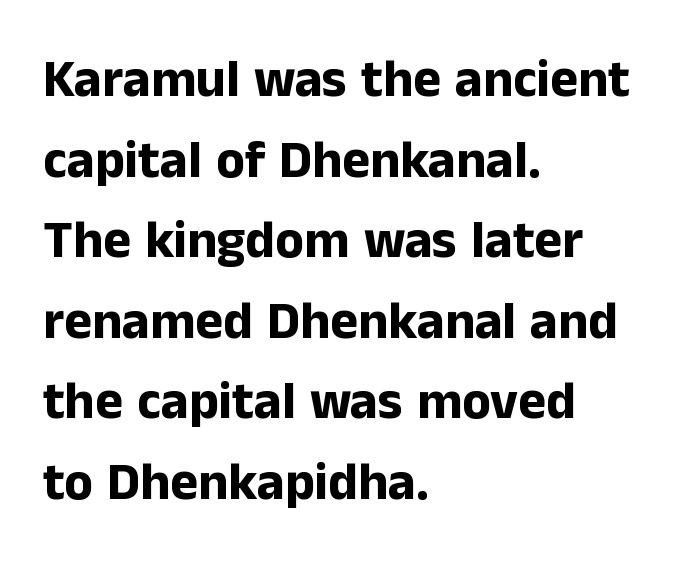
Q: Is the text bold? A: Yes.
Q: Is the text italic (slanted)? A: No, it is upright.
Q: Is the typeface a serif or a sans-serif typeface? A: Sans-serif.
Q: Is the text underlined? A: No.
Q: How is the paragraph aligned? A: Left-aligned.
Q: Is the spacing between letters normal or unusually wide? A: Normal.
Q: Is the spacing between lines tight, normal or loose? A: Normal.
Q: Width (condensed, normal, or wide)? A: Normal.
Q: Stroke contrast? A: Low.
Q: x-height? A: Medium.
Q: Monospaced? A: No.
